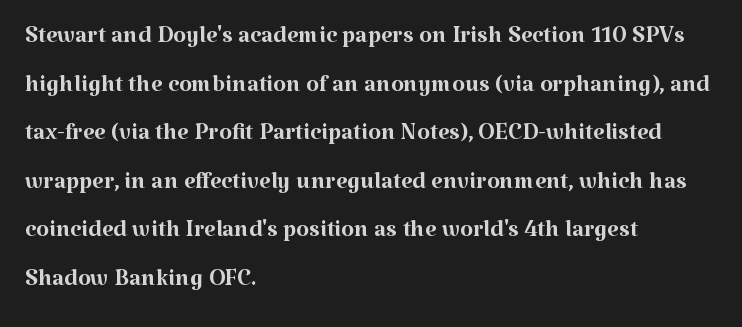
Does extra space separate the letters? No, they use regular spacing. Type without underlining. The typography opts for an upright posture over an oblique one. This sample has the flowing, uneven cadence of proportional lettering. The font sits on the lighter half of the weight spectrum, regular included.
